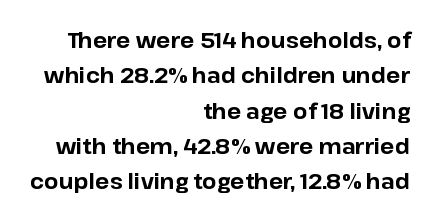
Q: Is the text bold? A: Yes.
Q: Is the text italic (slanted)? A: No, it is upright.
Q: Is the text underlined? A: No.
Q: How is the paragraph aligned? A: Right-aligned.
Q: Is the spacing between letters normal or unusually wide? A: Normal.
Q: Is the spacing between lines tight, normal or loose? A: Normal.
